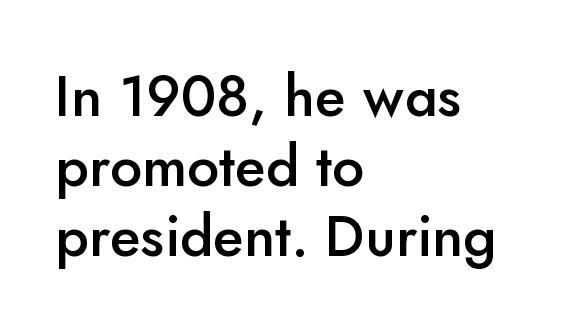
This sample uses an upright cut, with every glyph sitting square on the baseline. Moderately thickened strokes mark this as semibold type. Proportional: the letters do not fall into vertical columns. The lines in this sample share a left origin and differ only in where they stop. You can tell from the bare stems that sans-serif type was used. The baseline area is clear.
